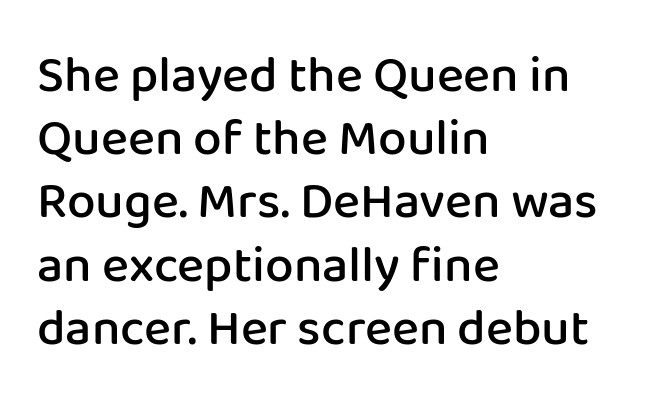
{"serif": "no", "italic": "no", "bold": "semi", "weight": "semibold", "width": "normal", "stroke_contrast": "low", "x_height": "medium", "monospaced": "no", "underline": "no", "align": "left", "line_spacing_ratio": 1.24, "letter_spacing": "normal", "letter_spacing_em": 0.0, "glyph_px": 51}
